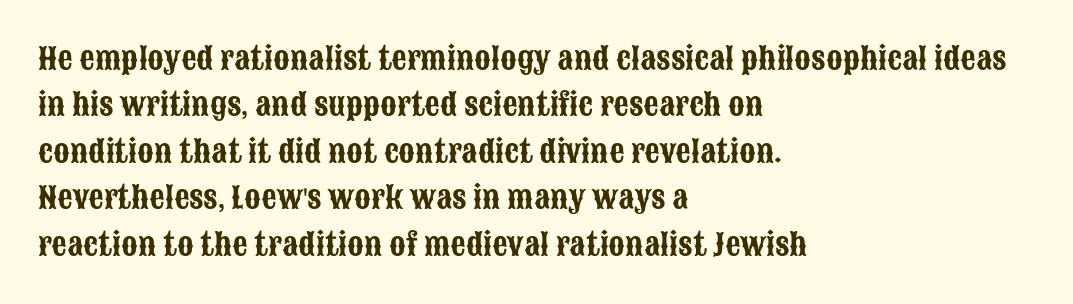
Spacing verdict: proportional, widths tailored to each character. Look at the bottom of the vertical strokes: they stop flat, with no serifs. The lettering holds an erect, upright posture throughout. The rag falls on the right side of this text block. No word sits above an underline.
